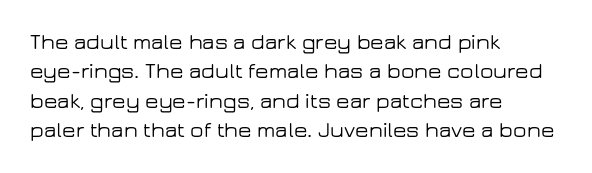
{"italic": "no", "underline": "no", "align": "left", "line_spacing": "normal", "line_spacing_ratio": 1.33, "letter_spacing": "normal", "letter_spacing_em": 0.0, "glyph_px": 22}
